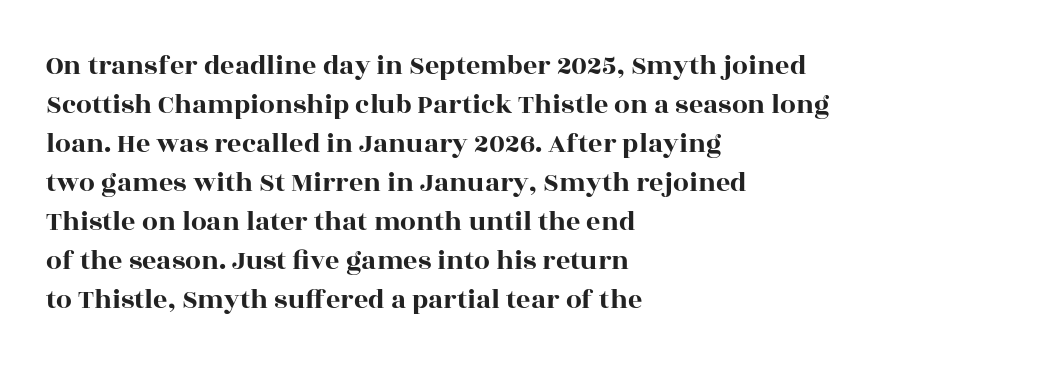
Q: Is the text italic (slanted)? A: No, it is upright.
Q: Is the typeface a serif or a sans-serif typeface? A: Serif.
Q: Is the text underlined? A: No.
Q: How is the paragraph aligned? A: Left-aligned.
Q: Is the spacing between letters normal or unusually wide? A: Normal.
Q: Is the spacing between lines tight, normal or loose? A: Normal.
Q: Width (condensed, normal, or wide)? A: Wide.
Q: x-height? A: Large.
Q: Monospaced? A: No.
